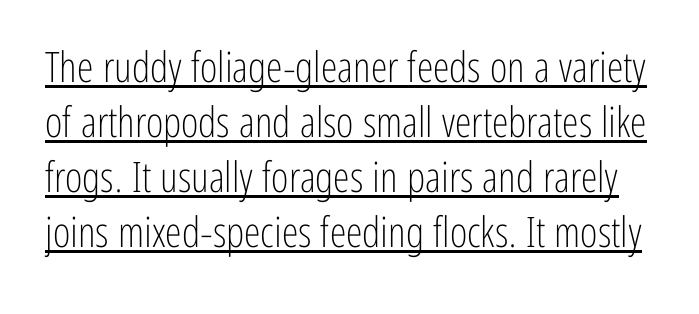
The image shows 42 px light, condensed sans-serif type, upright; set normal line spacing (1.31x), normal letter spacing, underlined; low stroke contrast and a medium x-height.
